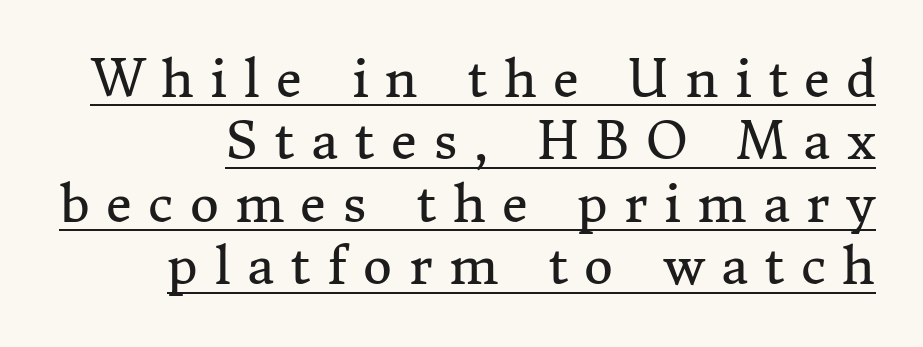
{"serif": "yes", "italic": "no", "bold": "no", "weight": "regular", "width": "normal", "stroke_contrast": "medium", "x_height": "medium", "monospaced": "no", "underline": "yes", "line_spacing": "normal", "line_spacing_ratio": 1.25, "letter_spacing": "wide", "letter_spacing_em": 0.33, "glyph_px": 50}
